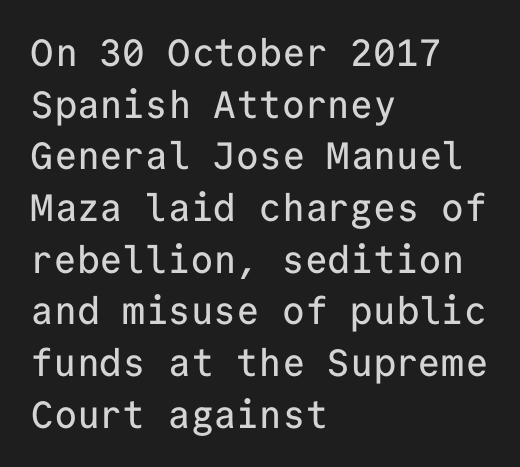
Evenly set lines give the paragraph a standard silhouette. Anything drawn beneath the words? Only blank space. You could count columns in this text — the font is strictly monospaced. In terms of posture, this sample is upright. Are there feet on the stems? There aren't — it's a sans.
